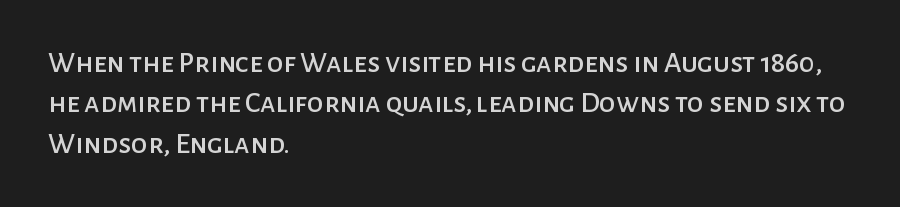
{"serif": "no", "italic": "no", "width": "normal", "stroke_contrast": "low", "x_height": "medium", "monospaced": "no", "underline": "no", "align": "left", "line_spacing": "normal", "line_spacing_ratio": 1.35, "letter_spacing": "normal", "letter_spacing_em": 0.0, "glyph_px": 30}
